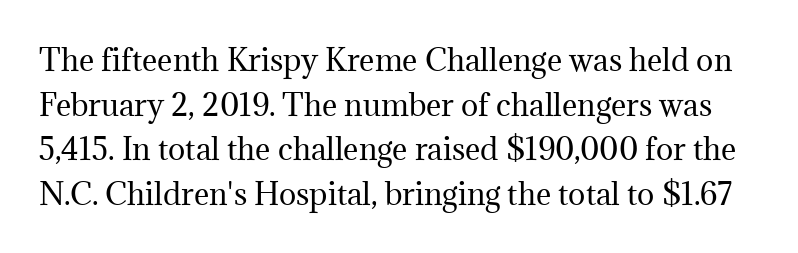
A typesetter would call this proportional, since set widths differ per character. Is the letter spacing exaggerated? No — it looks like the ordinary default. Students, observe: this is what conventionally led text looks like. The face looks like a standard text weight, possibly lighter. The zone under the glyphs is completely vacant. The face used here is seriffed, in the tradition of book romans.
